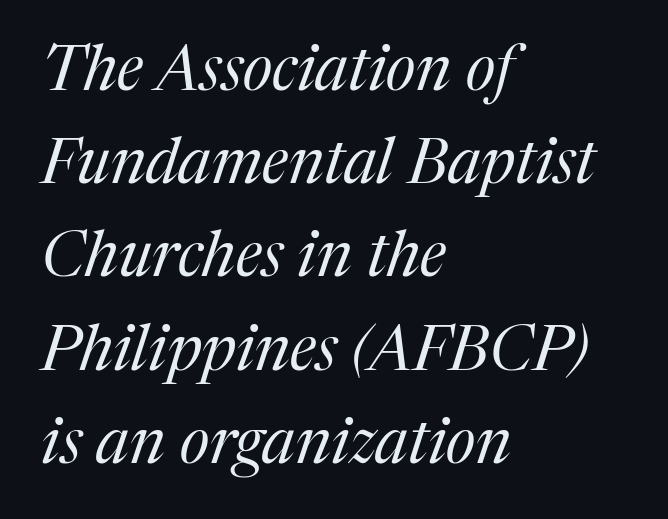
Letters rest on an invisible, unmarked baseline. The face used here is seriffed, in the tradition of book romans. Honestly, the letter spacing is just normal — you wouldn't notice it. Summary of weight: not heavy and not bold. The paragraph shown leans on its left margin.
